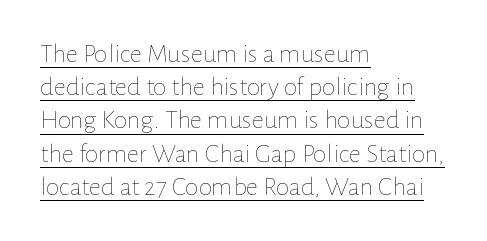
The typeface has the unassuming heft of standard copy or less. Leftover space on each line is placed entirely after the last word. Posture: straight, roman, zero tilt. Tracking here is standard; glyphs follow each other at the usual distance.
